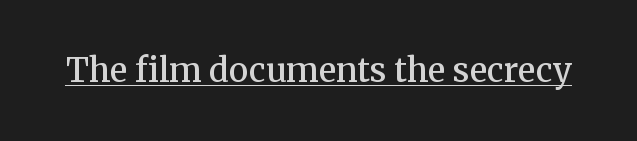
Q: Is the text bold? A: Semi-bold.
Q: Is the text italic (slanted)? A: No, it is upright.
Q: Is the typeface a serif or a sans-serif typeface? A: Serif.
Q: Is the text underlined? A: Yes.
Q: Is the spacing between letters normal or unusually wide? A: Normal.
Q: Width (condensed, normal, or wide)? A: Normal.
Q: Stroke contrast? A: Medium.
Q: x-height? A: Medium.
Q: Monospaced? A: No.
